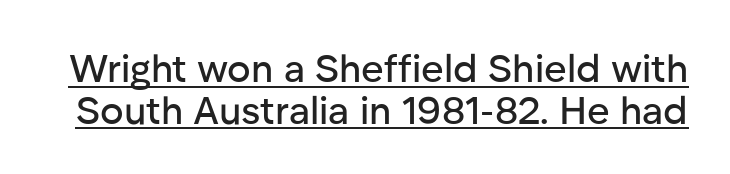
Are there feet on the stems? There aren't — it's a sans. Looks like regular typesetting: each glyph gets only the width it needs. The letters stand upright; this is a roman face. The lines are packed closely together with very little leading. Look at the tracking — it's just the regular setting, nothing added. A rule runs beneath these lines of type.
